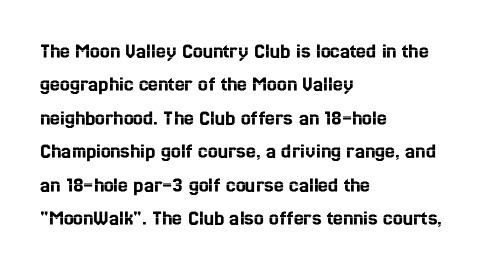
{"italic": "no", "underline": "no", "align": "left", "line_spacing": "normal", "line_spacing_ratio": 1.52, "letter_spacing": "normal", "letter_spacing_em": 0.0, "glyph_px": 22}
